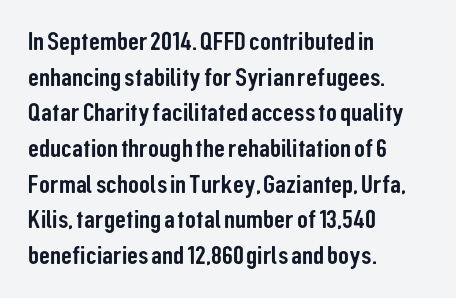
The image shows 27 px text type, upright; set left-aligned, normal line spacing (1.32x), normal letter spacing, not underlined.
